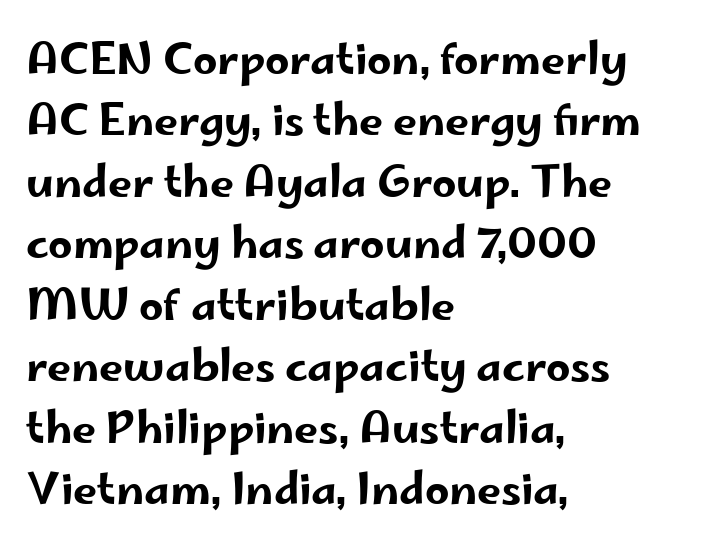
Q: Is the text italic (slanted)? A: No, it is upright.
Q: Is the typeface a serif or a sans-serif typeface? A: Sans-serif.
Q: Is the text underlined? A: No.
Q: How is the paragraph aligned? A: Left-aligned.
Q: Is the spacing between letters normal or unusually wide? A: Normal.
Q: Is the spacing between lines tight, normal or loose? A: Normal.
Q: Width (condensed, normal, or wide)? A: Wide.
Q: Stroke contrast? A: Low.
Q: x-height? A: Small.
Q: Monospaced? A: No.
